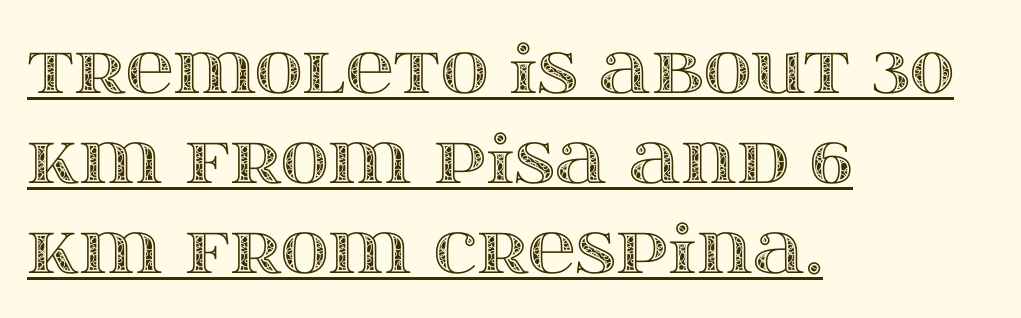
The letterforms sit shoulder to shoulder at normal distance. Glance below the letters and you will spot a drawn line. Varying glyph widths throughout — classic text-font behaviour. Style check: upright. Leading: standard.
